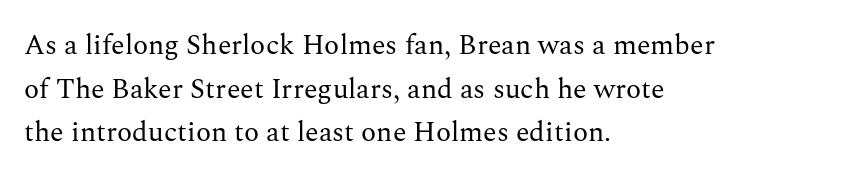
The image shows 28 px regular-weight serif type, upright; set left-aligned, normal line spacing (1.56x), normal letter spacing, not underlined; medium stroke contrast and a medium x-height.
